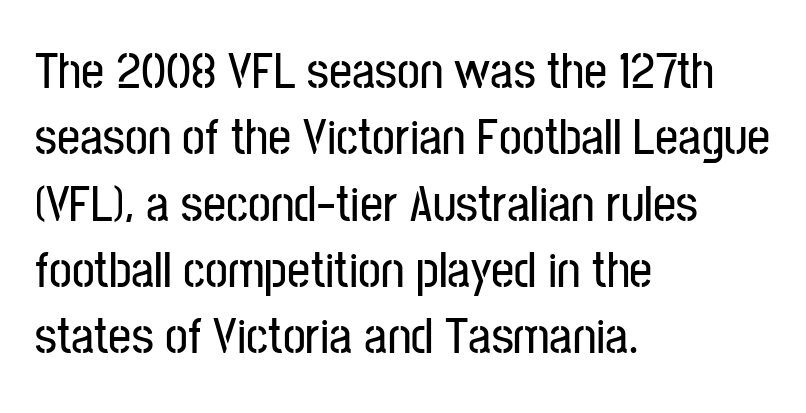
Q: Is the text italic (slanted)? A: No, it is upright.
Q: Is the typeface a serif or a sans-serif typeface? A: Sans-serif.
Q: Is the text underlined? A: No.
Q: How is the paragraph aligned? A: Left-aligned.
Q: Is the spacing between letters normal or unusually wide? A: Normal.
Q: Is the spacing between lines tight, normal or loose? A: Normal.
Q: Width (condensed, normal, or wide)? A: Condensed.
Q: Stroke contrast? A: Low.
Q: x-height? A: Medium.
Q: Monospaced? A: No.
